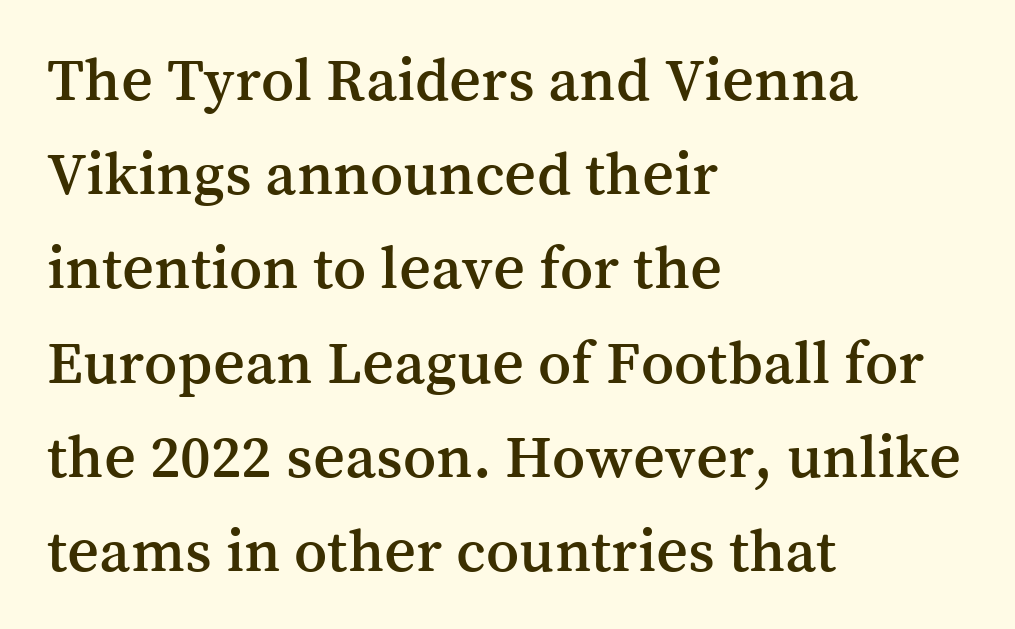
Each word holds together tightly as a unit, with standard inter-letter gaps. Letterform terminals end in serifs throughout the passage. The letters stand straight up with perfectly vertical stems. Here the designer chose a conventional face with non-uniform glyph widths. The line-height multiplier appears to be the usual default.
